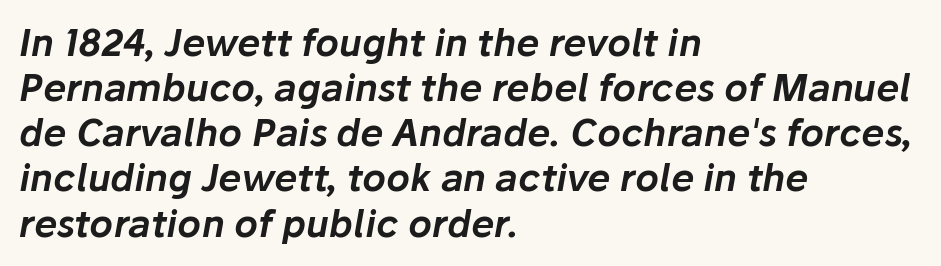
Glyph-to-glyph distance matches everyday printed text. Left-aligned paragraph, ragged on the right. Tall strokes in this sample are angled rather than plumb. The area under the type is left untouched. The face used here is proportionally spaced, like ordinary book or web type.
